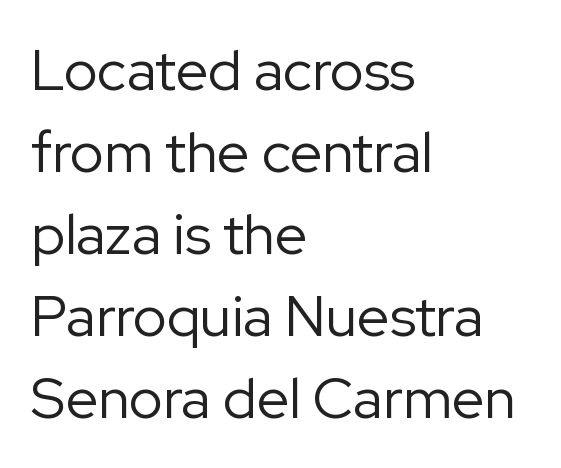
Q: Is the text bold? A: No.
Q: Is the text italic (slanted)? A: No, it is upright.
Q: Is the typeface a serif or a sans-serif typeface? A: Sans-serif.
Q: Is the text underlined? A: No.
Q: How is the paragraph aligned? A: Left-aligned.
Q: Is the spacing between letters normal or unusually wide? A: Normal.
Q: Is the spacing between lines tight, normal or loose? A: Normal.
Q: Width (condensed, normal, or wide)? A: Normal.
Q: Stroke contrast? A: Low.
Q: x-height? A: Medium.
Q: Monospaced? A: No.
